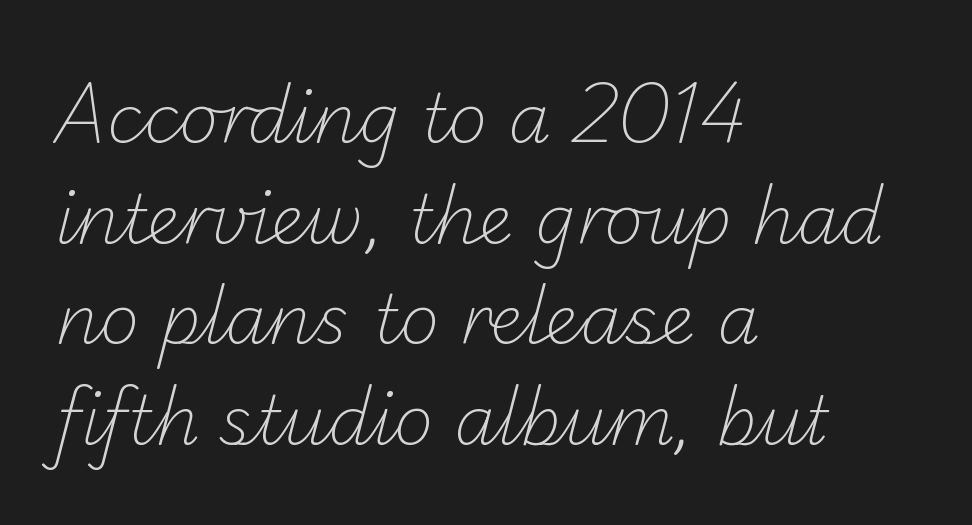
Weight class: somewhere from thin through regular. The type is set solid horizontally, with unmodified tracking. Serifs: no, the terminals of the letterforms are clean. These lines sit exactly where default settings would place them. The specimen omits any rule beneath the text block's lines. Proportional: the letters do not fall into vertical columns.
